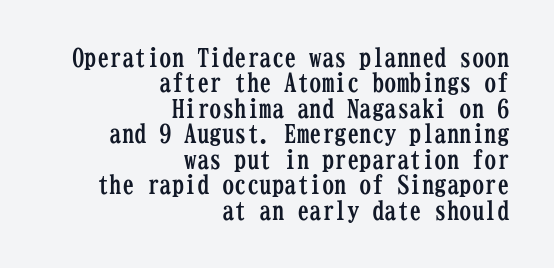
{"italic": "no", "bold": "yes", "underline": "no", "align": "right", "line_spacing": "tight", "line_spacing_ratio": 1.02, "letter_spacing": "normal", "letter_spacing_em": 0.0, "glyph_px": 25}
